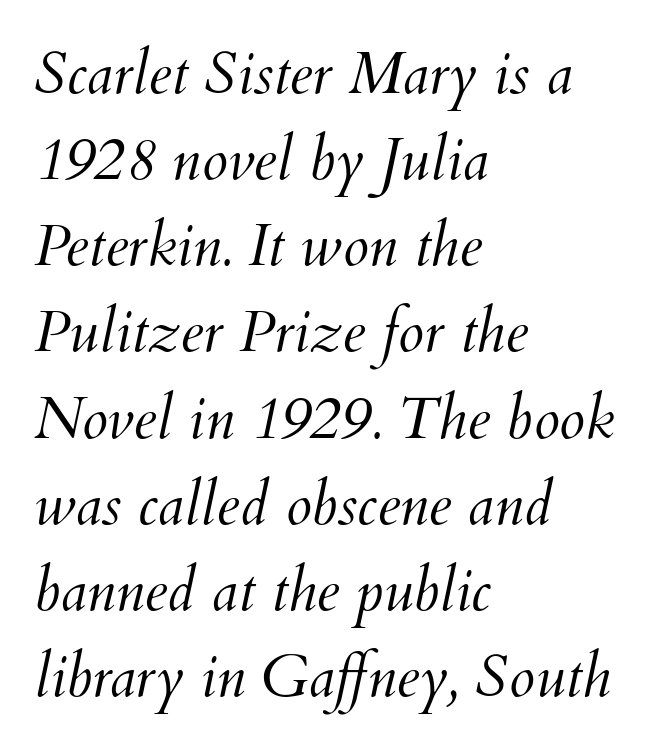
The foot of each line stays bare and open. The font sits on the lighter half of the weight spectrum, regular included. Posture: slanted. The ragged edge is on the right, which tells us the setting is flush left.
